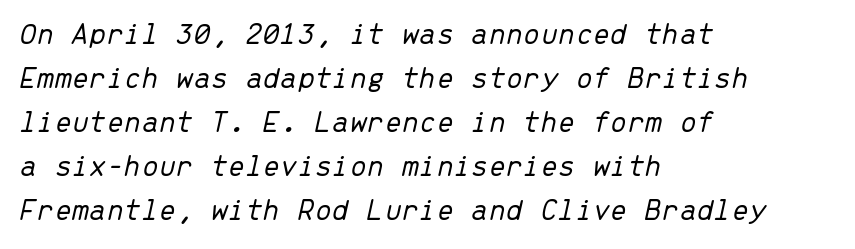
The image shows 31 px light type, italic (leaning right), monospaced; set left-aligned, normal line spacing (1.42x), normal letter spacing, not underlined; low stroke contrast and a medium x-height.
